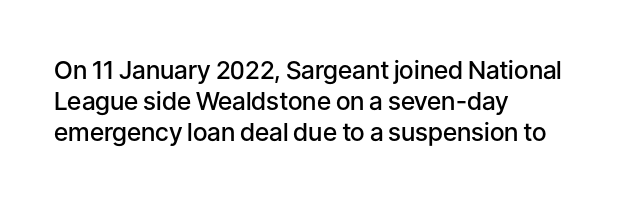
The vertical gap from one line to the next is medium. This sample is left-justified, so line endings fall wherever the words run out. Check under the words: just untouched page. Honestly, the letter spacing is just normal — you wouldn't notice it. Does the lettering tilt? It doesn't — this is upright. Typesetter's note: demi weight, one step under bold.
